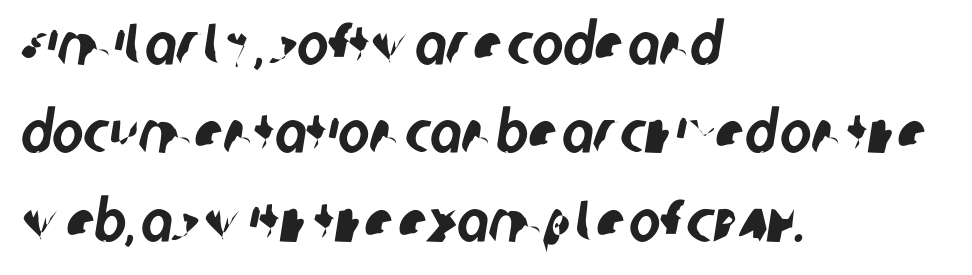
Q: Is the typeface a serif or a sans-serif typeface? A: Sans-serif.
Q: Is the text underlined? A: No.
Q: How is the paragraph aligned? A: Left-aligned.
Q: Is the spacing between letters normal or unusually wide? A: Normal.
Q: Is the spacing between lines tight, normal or loose? A: Normal.
Q: Width (condensed, normal, or wide)? A: Condensed.
Q: Stroke contrast? A: Low.
Q: x-height? A: Large.
Q: Monospaced? A: No.
